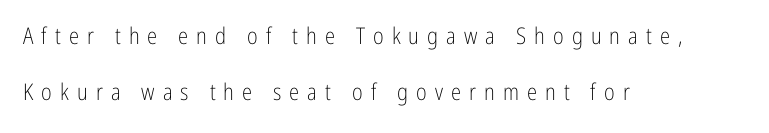
Q: Is the text bold? A: No.
Q: Is the text italic (slanted)? A: No, it is upright.
Q: Is the text underlined? A: No.
Q: How is the paragraph aligned? A: Left-aligned.
Q: Is the spacing between letters normal or unusually wide? A: Unusually wide.
Q: Is the spacing between lines tight, normal or loose? A: Loose.
